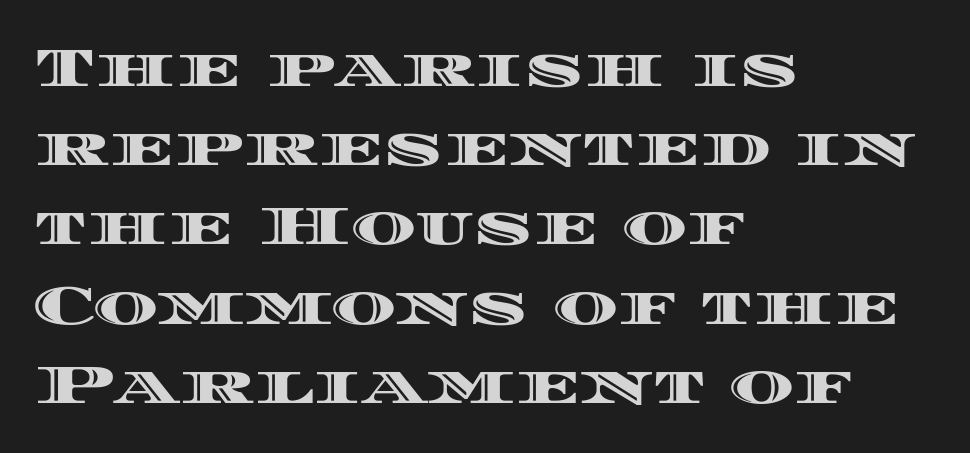
The image shows 55 px wide type, upright; set left-aligned, normal line spacing (1.44x), normal letter spacing, not underlined; a large x-height.
